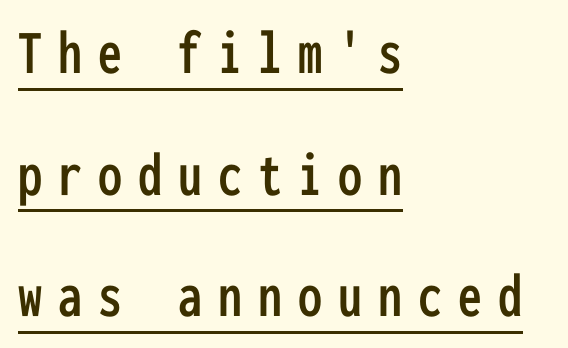
Q: Is the text italic (slanted)? A: No, it is upright.
Q: Is the typeface a serif or a sans-serif typeface? A: Sans-serif.
Q: Is the text underlined? A: Yes.
Q: How is the paragraph aligned? A: Left-aligned.
Q: Is the spacing between letters normal or unusually wide? A: Unusually wide.
Q: Is the spacing between lines tight, normal or loose? A: Loose.
Q: Width (condensed, normal, or wide)? A: Condensed.
Q: Stroke contrast? A: Low.
Q: x-height? A: Medium.
Q: Monospaced? A: Yes.
